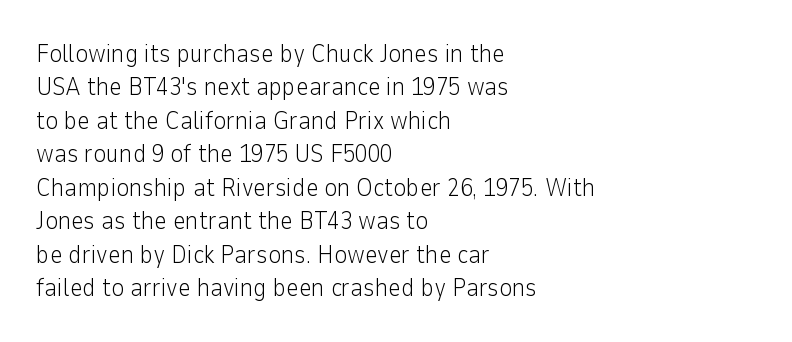
Notice how the stems are strictly vertical — no italics here. Clear beneath every line of the passage. Compared with typical paragraphs, the rows here are spaced about the same. The letters look calm and open, with moderate or lighter stems. Spacing between characters is what you'd get straight out of the box.
